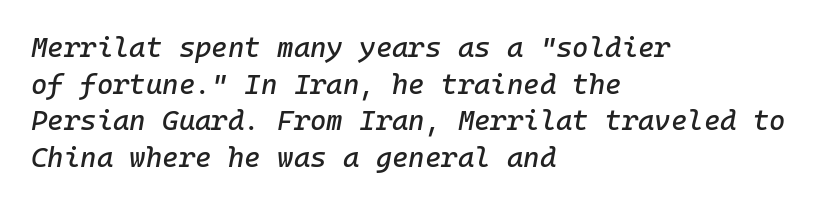
The image shows 28 px text type, italic (leaning right), monospaced; set left-aligned, normal line spacing (1.31x), normal letter spacing, not underlined; low stroke contrast and a medium x-height.
